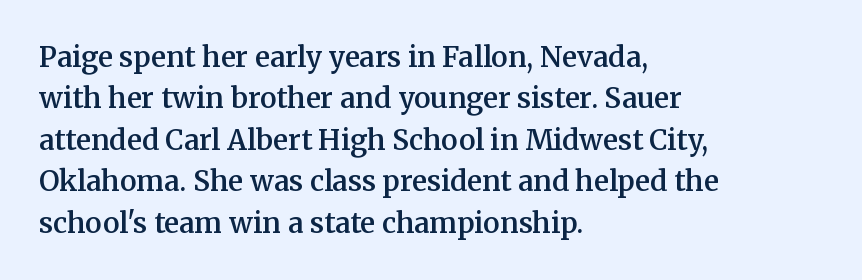
{"serif": "yes", "italic": "no", "bold": "semi", "weight": "semibold", "width": "normal", "stroke_contrast": "medium", "x_height": "medium", "monospaced": "no", "underline": "no", "align": "left", "line_spacing": "normal", "line_spacing_ratio": 1.48, "letter_spacing": "normal", "letter_spacing_em": 0.0, "glyph_px": 28}
